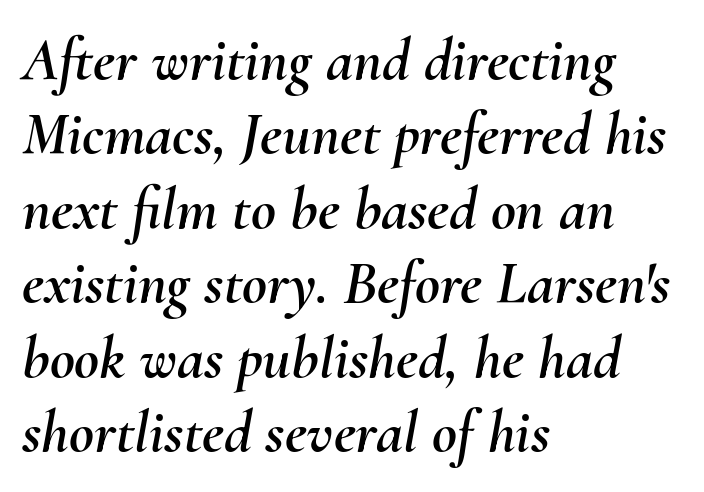
The passage shown is typed in a proportional face where columns would drift. No extra tracking has been applied to these lines. Quick note: underline off. Does the copy run flush right? No — it runs flush left. This is oblique type, the kind used for emphasis or titles.
